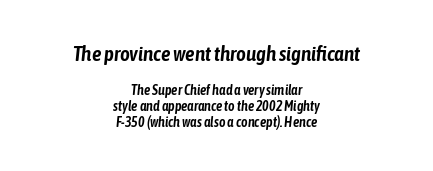
Q: Is the text italic (slanted)? A: Yes, it leans right by about 6 degrees.
Q: Is the text underlined? A: No.
Q: How is the paragraph aligned? A: Centered.
Q: Is the spacing between letters normal or unusually wide? A: Normal.
Q: Is the spacing between lines tight, normal or loose? A: Tight.
Q: Which block of text is set in a larger size, the first (top) or the second (bottom)? A: The first (top) one.
